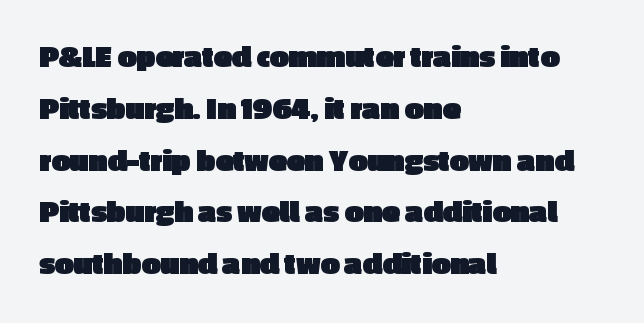
The image shows 33 px heavy sans-serif type, upright; set left-aligned, normal line spacing (1.57x), normal letter spacing, not underlined; a medium x-height.
